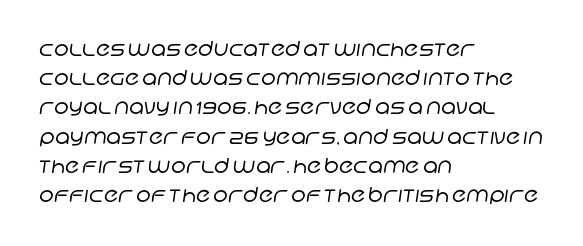
The image shows 21 px text type; set left-aligned, normal line spacing (1.39x), normal letter spacing, not underlined.
